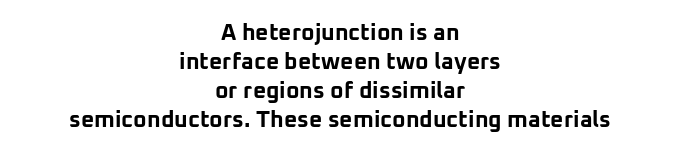
{"italic": "no", "bold": "yes", "underline": "no", "align": "center", "line_spacing": "normal", "line_spacing_ratio": 1.26, "letter_spacing": "normal", "letter_spacing_em": 0.0, "glyph_px": 23}
